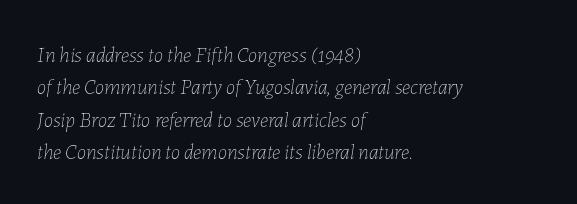
The image shows 21 px text type, italic (leaning right); set left-aligned, normal line spacing (1.54x), normal letter spacing, not underlined.
